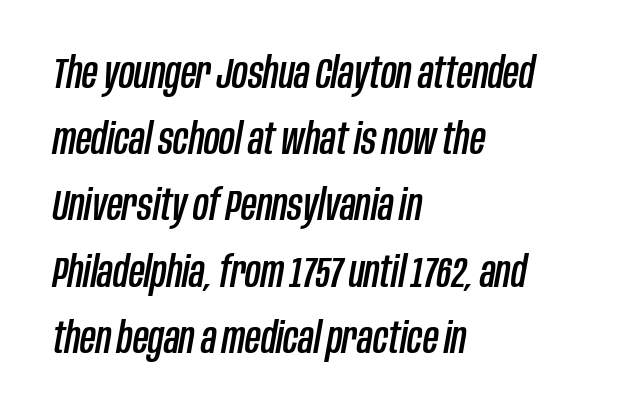
Q: Is the text italic (slanted)? A: Yes, it leans right by about 10 degrees.
Q: Is the text underlined? A: No.
Q: How is the paragraph aligned? A: Left-aligned.
Q: Is the spacing between letters normal or unusually wide? A: Normal.
Q: Is the spacing between lines tight, normal or loose? A: Normal.
Q: Width (condensed, normal, or wide)? A: Condensed.
Q: Stroke contrast? A: Low.
Q: x-height? A: Large.
Q: Monospaced? A: No.
